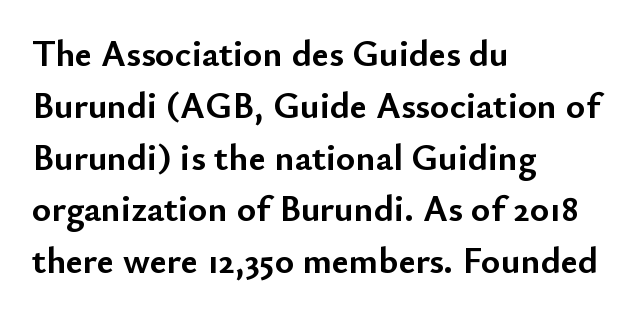
The image shows 37 px semibold sans-serif type, upright; set left-aligned, normal line spacing (1.4x), normal letter spacing, not underlined; low stroke contrast and a small x-height.
